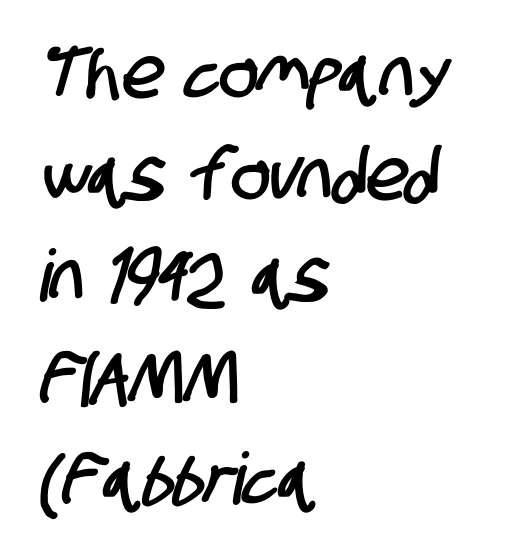
This sample keeps an unexceptional amount of space between lines. The gaps between neighbouring characters are ordinary and unremarkable. The letters advance in unequal steps, a hallmark of proportional type. Does the copy run flush right? No — it runs flush left. The characters display no serif detailing; their extremities are plain.
